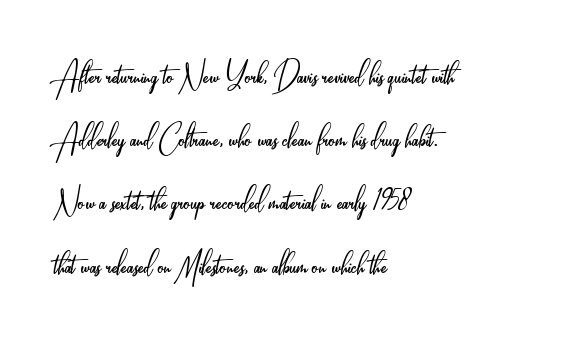
Q: Is the text bold? A: No.
Q: Is the text italic (slanted)? A: Yes.
Q: Is the typeface a serif or a sans-serif typeface? A: Sans-serif.
Q: Is the text underlined? A: No.
Q: How is the paragraph aligned? A: Left-aligned.
Q: Is the spacing between letters normal or unusually wide? A: Normal.
Q: Is the spacing between lines tight, normal or loose? A: Normal.
Q: Width (condensed, normal, or wide)? A: Condensed.
Q: Stroke contrast? A: Low.
Q: x-height? A: Small.
Q: Monospaced? A: No.
